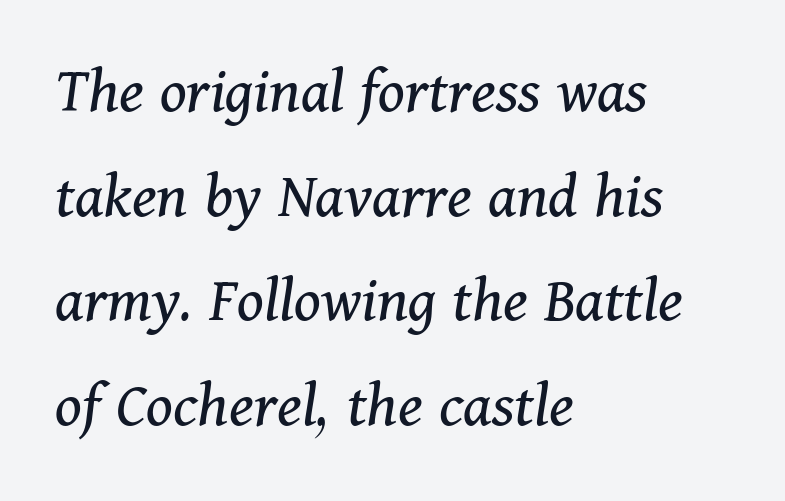
Q: Is the text bold? A: No.
Q: Is the text italic (slanted)? A: Yes, it leans right by about 11 degrees.
Q: Is the typeface a serif or a sans-serif typeface? A: Serif.
Q: Is the text underlined? A: No.
Q: How is the paragraph aligned? A: Left-aligned.
Q: Is the spacing between letters normal or unusually wide? A: Normal.
Q: Is the spacing between lines tight, normal or loose? A: Normal.
Q: Width (condensed, normal, or wide)? A: Normal.
Q: Stroke contrast? A: Medium.
Q: x-height? A: Medium.
Q: Monospaced? A: No.
